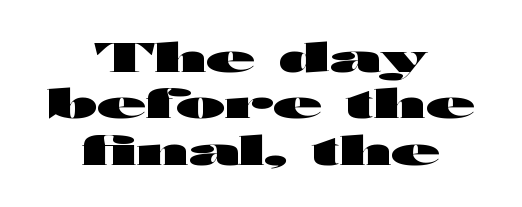
{"serif": "no", "italic": "no", "bold": "yes", "weight": "heavy", "width": "wide", "stroke_contrast": "high", "x_height": "medium", "monospaced": "no", "underline": "no", "align": "center", "line_spacing_ratio": 1.16, "letter_spacing": "normal", "letter_spacing_em": 0.0, "glyph_px": 40}
